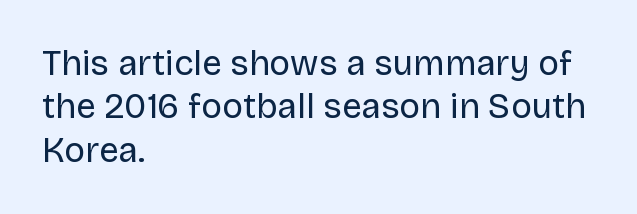
{"serif": "no", "italic": "no", "bold": "no", "weight": "regular", "width": "normal", "stroke_contrast": "low", "x_height": "large", "monospaced": "no", "underline": "no", "align": "left", "line_spacing_ratio": 1.24, "letter_spacing": "normal", "letter_spacing_em": 0.0, "glyph_px": 35}
